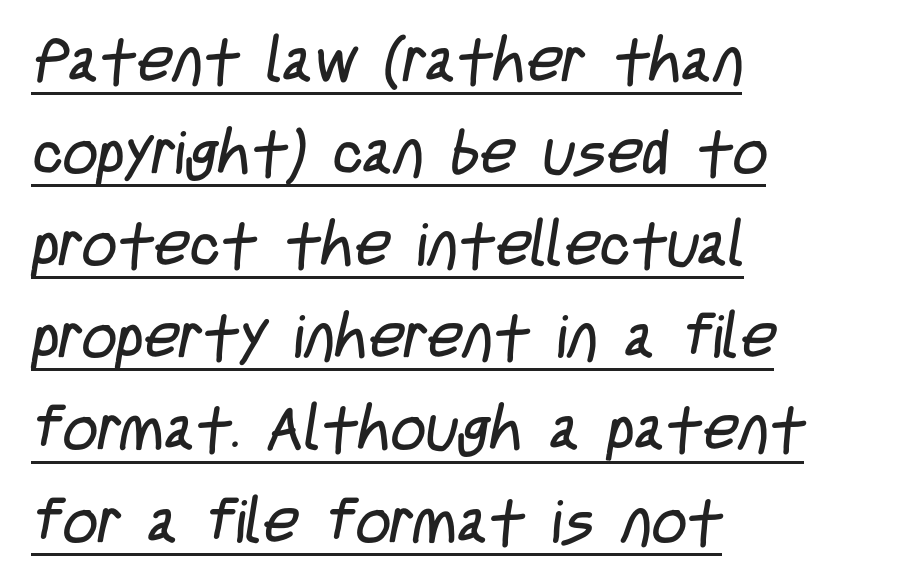
Q: Is the text bold? A: No.
Q: Is the typeface a serif or a sans-serif typeface? A: Sans-serif.
Q: Is the text underlined? A: Yes.
Q: How is the paragraph aligned? A: Left-aligned.
Q: Is the spacing between letters normal or unusually wide? A: Normal.
Q: Is the spacing between lines tight, normal or loose? A: Normal.
Q: Width (condensed, normal, or wide)? A: Condensed.
Q: Stroke contrast? A: Low.
Q: x-height? A: Large.
Q: Monospaced? A: No.
